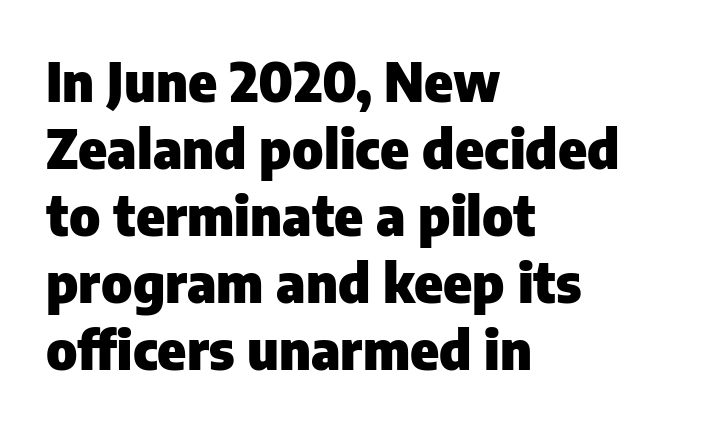
The image shows 54 px heavy sans-serif type, upright; set left-aligned, line spacing 1.24x, normal letter spacing, not underlined; low stroke contrast and a medium x-height.
